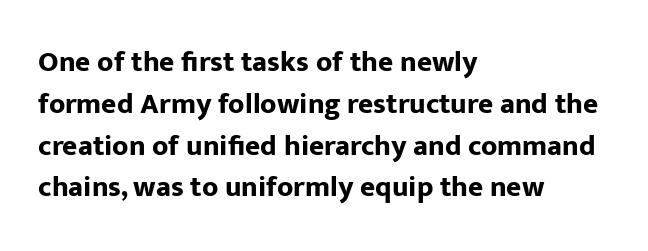
{"serif": "no", "italic": "no", "bold": "yes", "weight": "bold", "width": "normal", "stroke_contrast": "low", "x_height": "medium", "monospaced": "no", "underline": "no", "align": "left", "line_spacing": "normal", "line_spacing_ratio": 1.44, "letter_spacing": "normal", "letter_spacing_em": 0.0, "glyph_px": 29}
